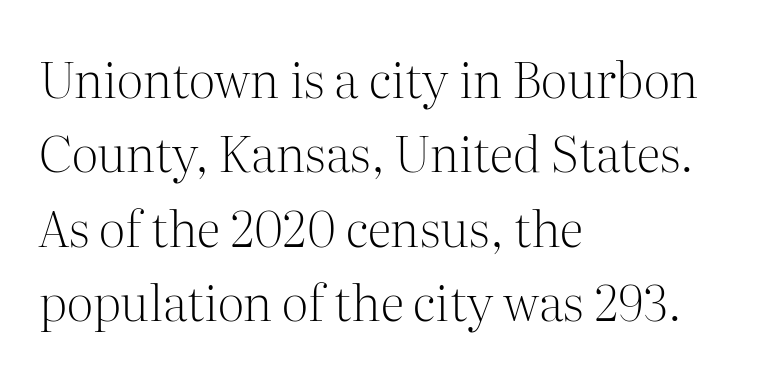
Q: Is the text bold? A: No.
Q: Is the text italic (slanted)? A: No, it is upright.
Q: Is the typeface a serif or a sans-serif typeface? A: Serif.
Q: Is the text underlined? A: No.
Q: How is the paragraph aligned? A: Left-aligned.
Q: Is the spacing between letters normal or unusually wide? A: Normal.
Q: Is the spacing between lines tight, normal or loose? A: Normal.
Q: Width (condensed, normal, or wide)? A: Normal.
Q: Stroke contrast? A: Medium.
Q: x-height? A: Medium.
Q: Monospaced? A: No.
